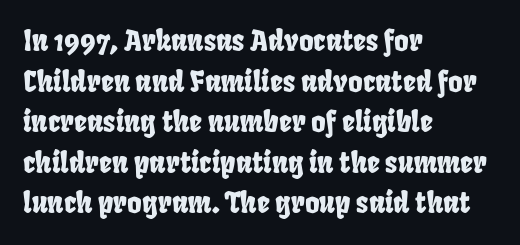
Q: Is the typeface a serif or a sans-serif typeface? A: Sans-serif.
Q: Is the text underlined? A: No.
Q: How is the paragraph aligned? A: Left-aligned.
Q: Is the spacing between letters normal or unusually wide? A: Normal.
Q: Is the spacing between lines tight, normal or loose? A: Normal.
Q: Width (condensed, normal, or wide)? A: Condensed.
Q: Stroke contrast? A: Low.
Q: x-height? A: Large.
Q: Monospaced? A: No.
